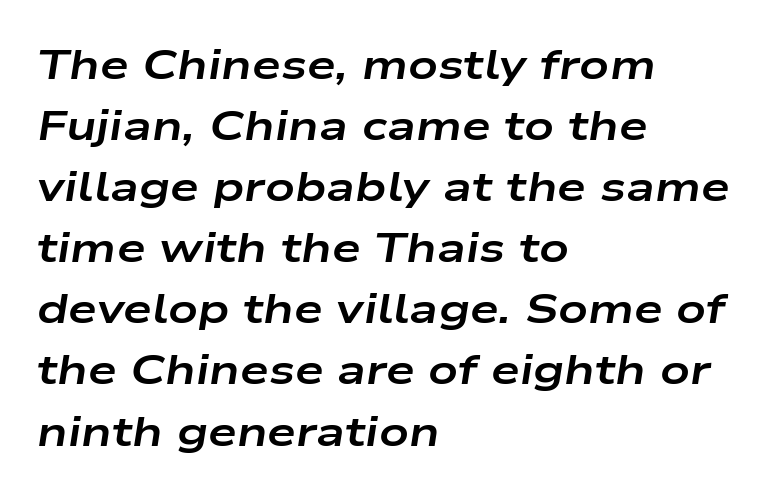
{"italic": "yes", "lean": "right", "slant_degrees": 9, "bold": "yes", "weight": "bold", "width": "wide", "stroke_contrast": "low", "x_height": "medium", "monospaced": "no", "underline": "no", "align": "left", "line_spacing": "normal", "line_spacing_ratio": 1.49, "letter_spacing": "normal", "letter_spacing_em": 0.0, "glyph_px": 41}
